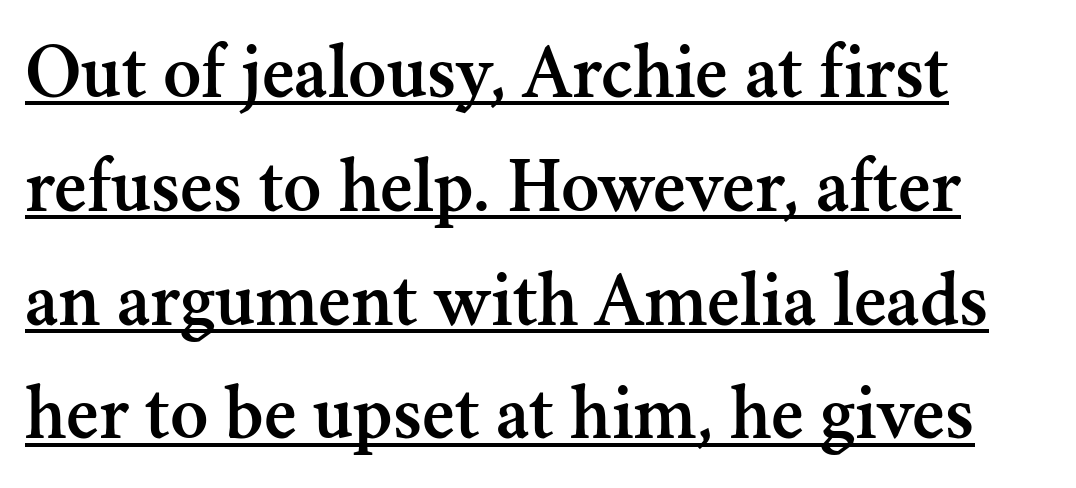
Q: Is the text italic (slanted)? A: No, it is upright.
Q: Is the typeface a serif or a sans-serif typeface? A: Serif.
Q: Is the text underlined? A: Yes.
Q: Is the spacing between letters normal or unusually wide? A: Normal.
Q: Is the spacing between lines tight, normal or loose? A: Normal.
Q: Width (condensed, normal, or wide)? A: Normal.
Q: Stroke contrast? A: Medium.
Q: x-height? A: Small.
Q: Monospaced? A: No.
